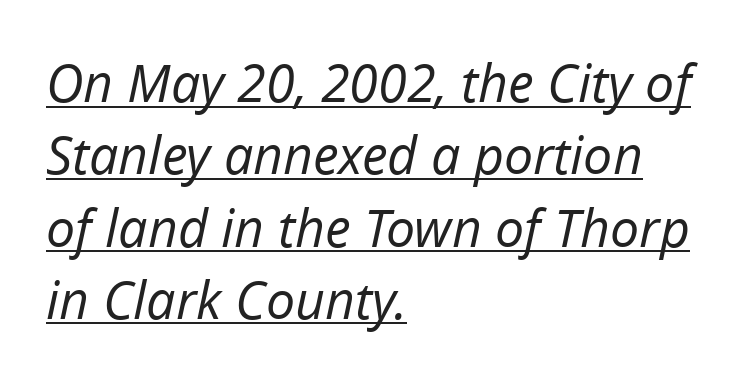
{"italic": "yes", "lean": "right", "slant_degrees": 12, "bold": "no", "weight": "regular", "width": "normal", "stroke_contrast": "low", "x_height": "medium", "monospaced": "no", "underline": "yes", "align": "left", "line_spacing": "normal", "line_spacing_ratio": 1.39, "letter_spacing": "normal", "letter_spacing_em": 0.0, "glyph_px": 52}
